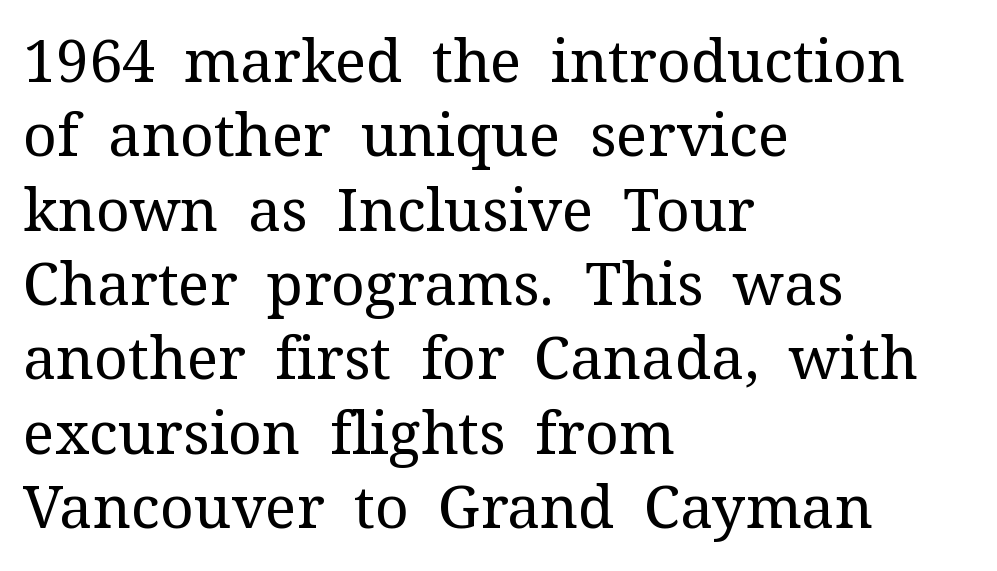
{"serif": "yes", "italic": "no", "bold": "no", "weight": "regular", "width": "normal", "stroke_contrast": "medium", "x_height": "medium", "monospaced": "no", "underline": "no", "align": "left", "line_spacing": "normal", "line_spacing_ratio": 1.26, "letter_spacing": "normal", "letter_spacing_em": 0.0, "glyph_px": 59}
